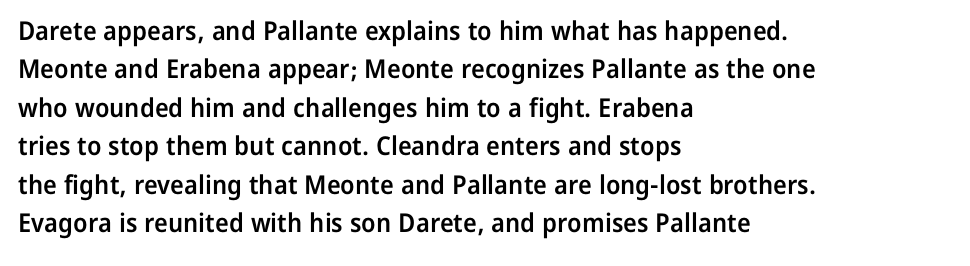
The lines are quadded left. Short note: letters normally spaced. Just letters on the line, the space beneath them empty. Look at the stroke-to-counter ratio: somewhat heavy, a semibold. Regular leading.
